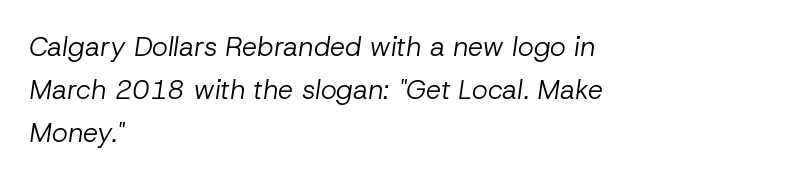
{"italic": "yes", "lean": "right", "slant_degrees": 8, "bold": "no", "underline": "no", "align": "left", "line_spacing": "normal", "line_spacing_ratio": 1.59, "letter_spacing": "normal", "letter_spacing_em": 0.0, "glyph_px": 27}
